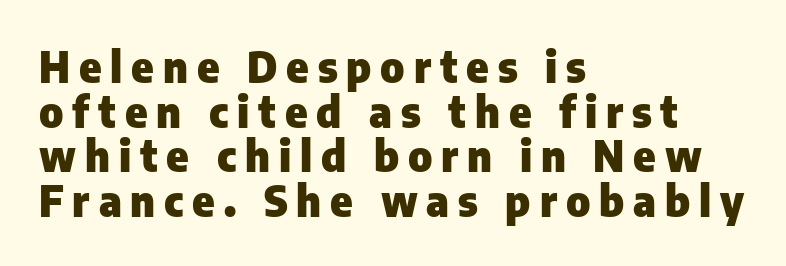
Q: Is the text bold? A: Yes.
Q: Is the text italic (slanted)? A: No, it is upright.
Q: Is the typeface a serif or a sans-serif typeface? A: Sans-serif.
Q: Is the text underlined? A: No.
Q: How is the paragraph aligned? A: Left-aligned.
Q: Is the spacing between letters normal or unusually wide? A: Unusually wide.
Q: Is the spacing between lines tight, normal or loose? A: Tight.
Q: Width (condensed, normal, or wide)? A: Normal.
Q: Stroke contrast? A: Low.
Q: x-height? A: Medium.
Q: Monospaced? A: No.
